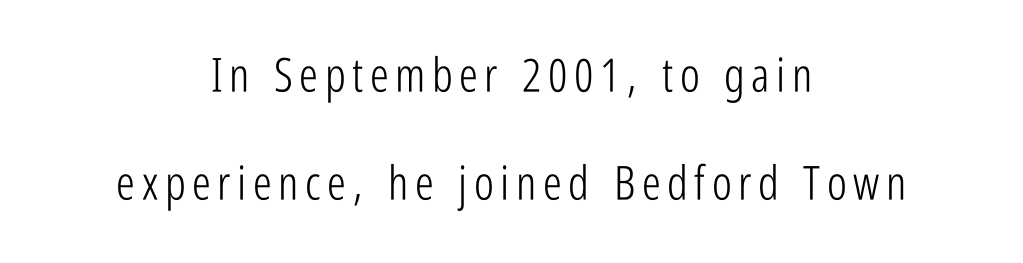
{"serif": "no", "italic": "no", "bold": "no", "weight": "light", "width": "condensed", "stroke_contrast": "low", "x_height": "medium", "monospaced": "no", "underline": "no", "align": "center", "line_spacing": "loose", "line_spacing_ratio": 2.29, "glyph_px": 47}
